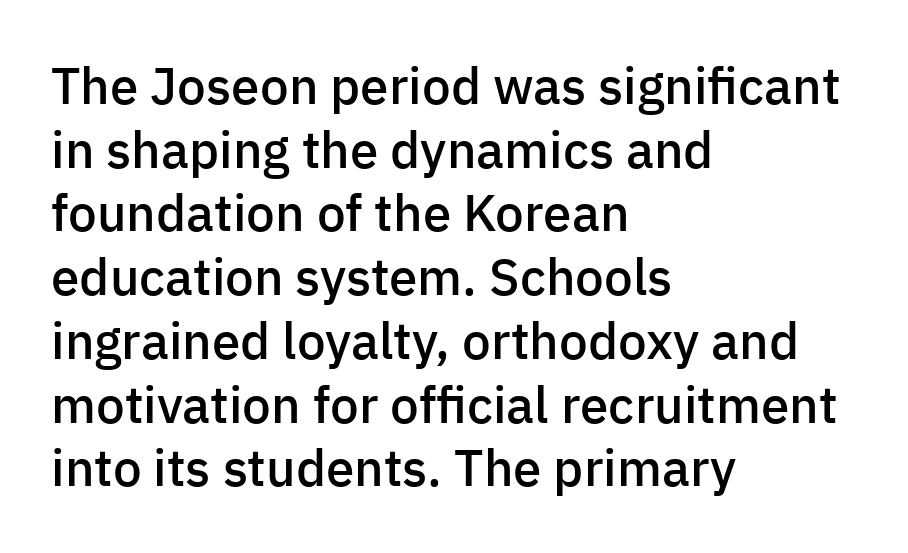
Q: Is the text bold? A: Semi-bold.
Q: Is the text italic (slanted)? A: No, it is upright.
Q: Is the typeface a serif or a sans-serif typeface? A: Sans-serif.
Q: Is the text underlined? A: No.
Q: How is the paragraph aligned? A: Left-aligned.
Q: Is the spacing between letters normal or unusually wide? A: Normal.
Q: Is the spacing between lines tight, normal or loose? A: Normal.
Q: Width (condensed, normal, or wide)? A: Normal.
Q: Stroke contrast? A: Low.
Q: x-height? A: Medium.
Q: Monospaced? A: No.
